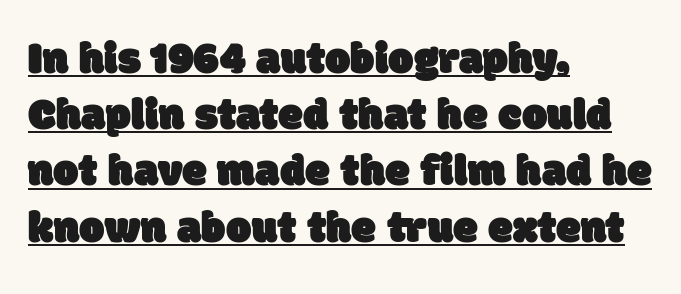
The image shows 45 px sans-serif type; set left-aligned, normal line spacing (1.25x), normal letter spacing, underlined; low stroke contrast and a large x-height.
